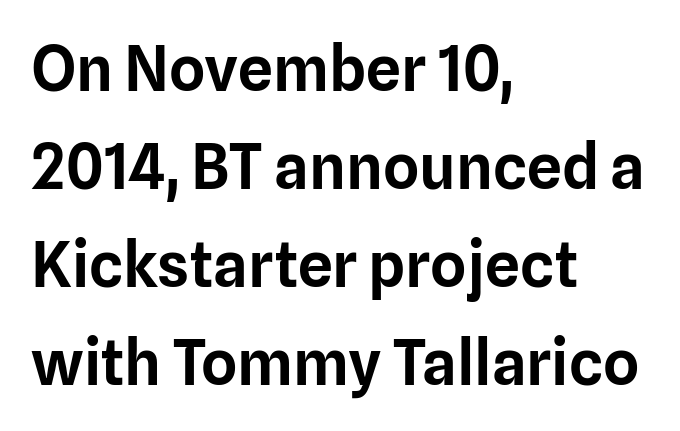
{"serif": "no", "italic": "no", "width": "normal", "stroke_contrast": "low", "x_height": "medium", "monospaced": "no", "underline": "no", "align": "left", "line_spacing": "normal", "line_spacing_ratio": 1.58, "letter_spacing": "normal", "letter_spacing_em": 0.0, "glyph_px": 62}
